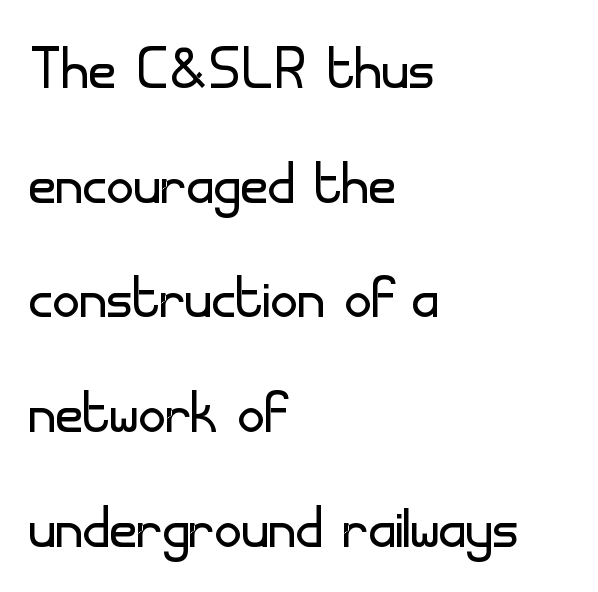
The image shows 75 px light sans-serif type, upright; set left-aligned, normal line spacing (1.53x), normal letter spacing, not underlined; low stroke contrast and a small x-height.
